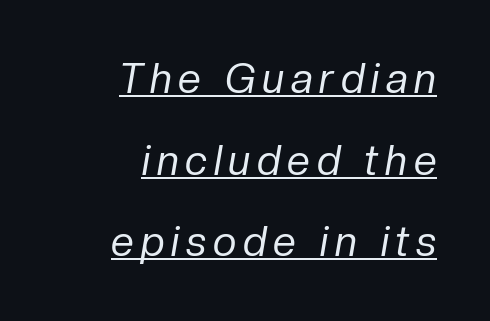
Looks like someone drew a line under every word here. The typesetter chose a ragged-left arrangement here. The passage shown is not bold in any degree. Every character sits at an angle, as italics do.
